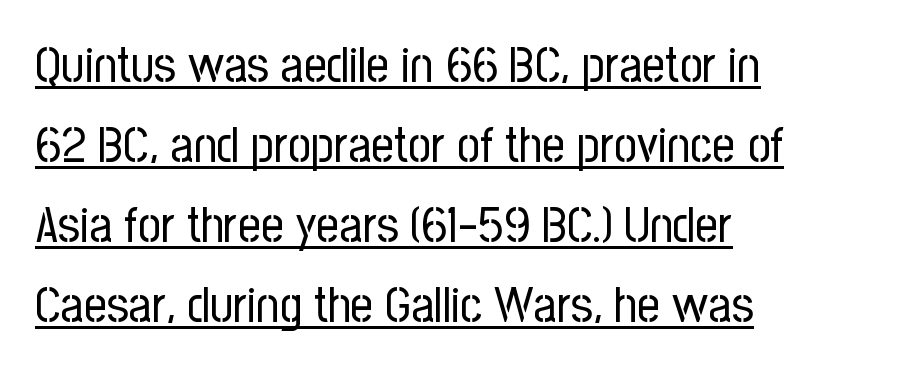
{"serif": "no", "italic": "no", "bold": "no", "weight": "regular", "width": "condensed", "stroke_contrast": "low", "x_height": "medium", "monospaced": "no", "underline": "yes", "align": "left", "line_spacing": "normal", "line_spacing_ratio": 1.6, "letter_spacing": "normal", "letter_spacing_em": 0.0, "glyph_px": 50}
